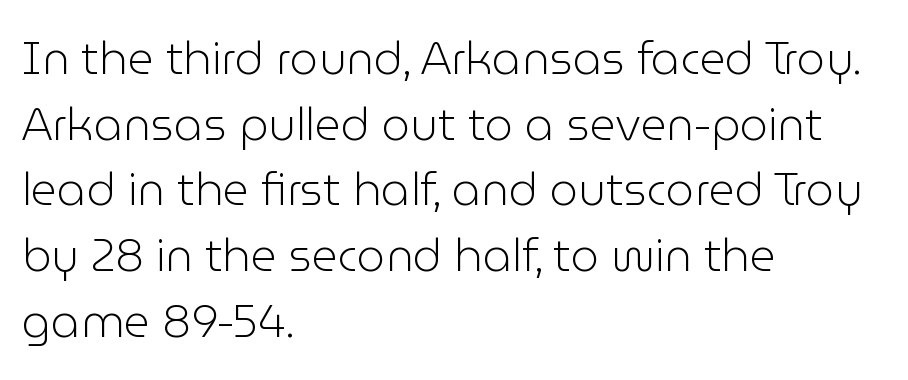
Compared with typical paragraphs, the rows here are spaced about the same. This sample has the flowing, uneven cadence of proportional lettering. The typeface has the unassuming heft of standard copy or less. Serif or sans? Sans — the stroke terminals are bare. Any mark beneath the type? The region is blank. Layout note: lines flush left.
